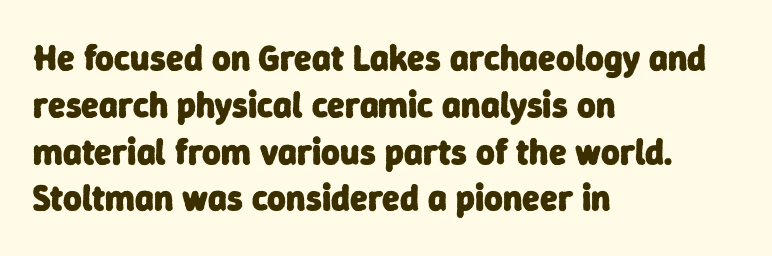
{"serif": "no", "bold": "yes", "weight": "heavy", "width": "normal", "stroke_contrast": "low", "x_height": "medium", "monospaced": "no", "underline": "no", "align": "left", "line_spacing": "normal", "line_spacing_ratio": 1.3, "letter_spacing": "normal", "letter_spacing_em": 0.0, "glyph_px": 36}
